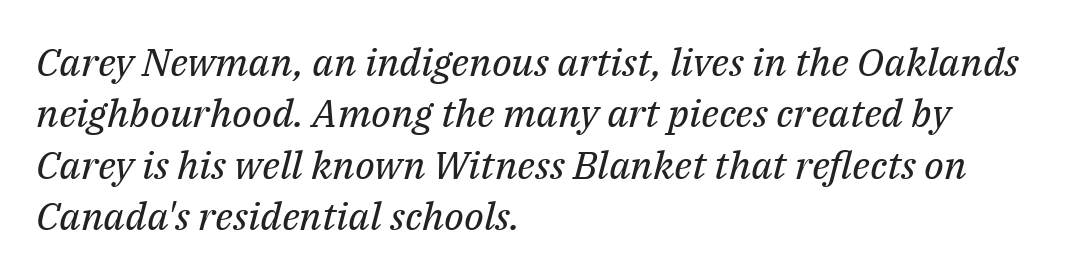
{"serif": "yes", "italic": "yes", "lean": "right", "slant_degrees": 14, "bold": "no", "weight": "regular", "width": "normal", "stroke_contrast": "medium", "x_height": "medium", "monospaced": "no", "underline": "no", "align": "left", "line_spacing": "normal", "line_spacing_ratio": 1.32, "letter_spacing": "normal", "letter_spacing_em": 0.0, "glyph_px": 39}
